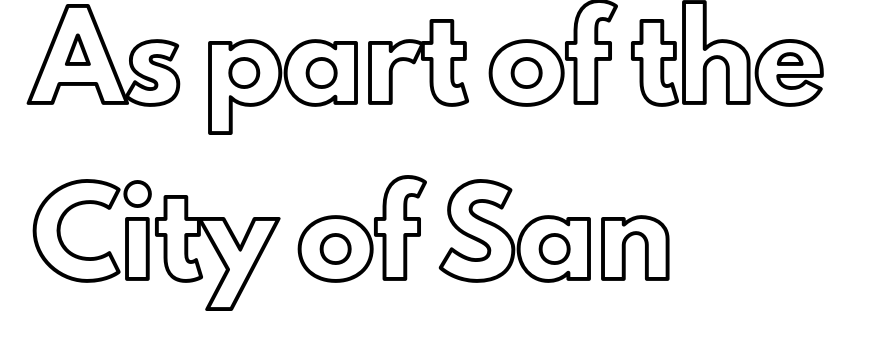
The image shows 78 px text type, upright; set left-aligned, loose line spacing (2.26x), normal letter spacing, not underlined; a small x-height.
